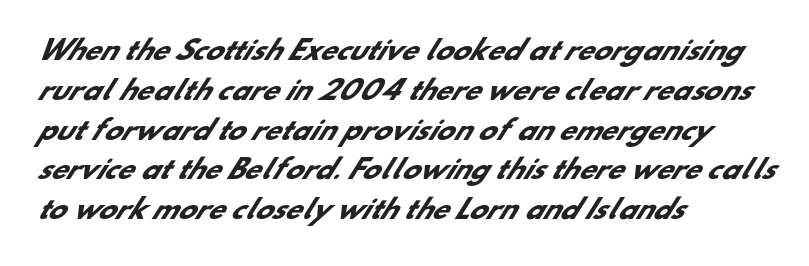
Q: Is the text bold? A: Yes.
Q: Is the text underlined? A: No.
Q: How is the paragraph aligned? A: Left-aligned.
Q: Is the spacing between letters normal or unusually wide? A: Normal.
Q: Is the spacing between lines tight, normal or loose? A: Normal.
